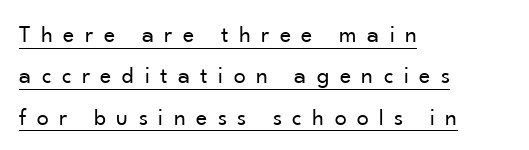
Typeset ragged right — the left edge is the straight one. The font sits on the lighter half of the weight spectrum, regular included. Nope, not italic — everything's standing straight. The type is letterspaced generously, with wide tracking. Students, observe the line beneath the letters — that is underlining.
